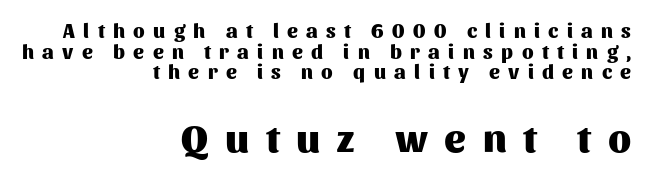
{"serif": "no", "italic": "no", "bold": "yes", "weight": "heavy", "width": "normal", "stroke_contrast": "medium", "x_height": "medium", "monospaced": "no", "underline": "no", "align": "right", "line_spacing": "tight", "line_spacing_ratio": 1.03, "letter_spacing": "wide", "letter_spacing_em": 0.42, "larger_block": "second", "size_ratio": 2.0, "glyph_px": 40}
